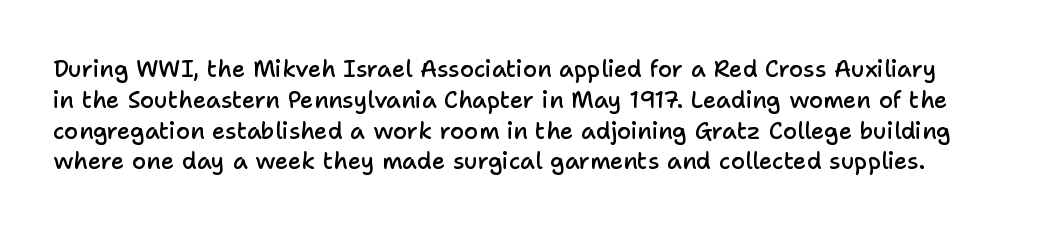
The image shows 23 px text type, upright; set normal line spacing (1.34x), normal letter spacing, not underlined.
